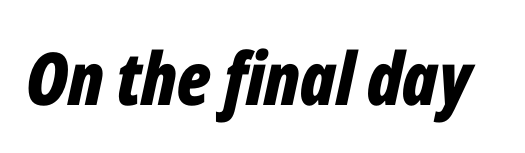
Character widths vary here, with narrow letters taking less room than wide ones. The typography opts for an oblique posture over an upright one. Look at the tracking — it's just the regular setting, nothing added. Rule under the text: the space is simply empty. As a designer I'd log this as weight 700, bold.
